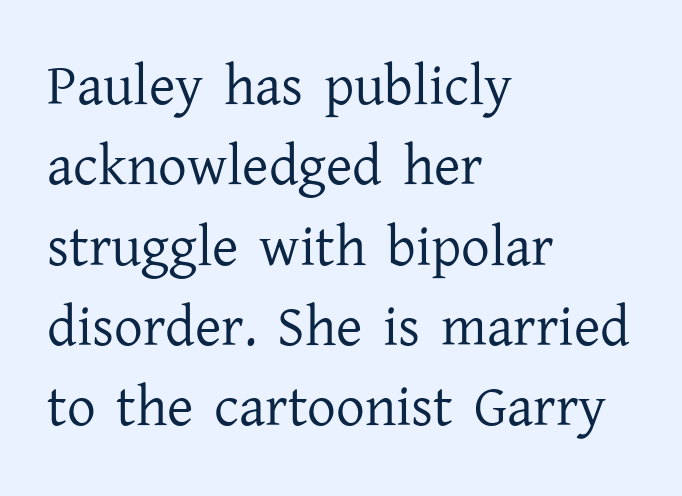
The setting favours the left margin, as ordinary paragraphs usually do. Successive baselines arrive at the customary interval. A typesetter would mark this as roman, not italic. Words float on clear page, feet unadorned. Vertical stems look standard width or narrower in stroke. Tracking here is standard; glyphs follow each other at the usual distance.
